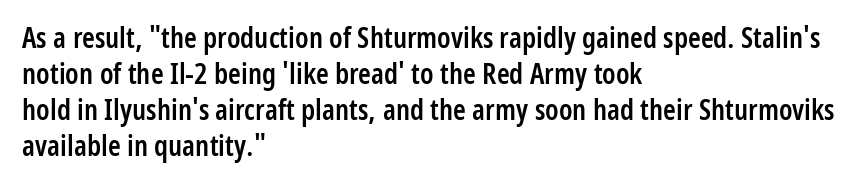
Nobody drew a line under any word here. Leftover space on each line is placed entirely after the last word. Tall strokes in this sample are plumb rather than angled. You can tell from the bare stems that sans-serif type was used. The horizontal fit of the characters is conventional and even. Compared with an ordinary text face, these strokes are moderately heavier — a semibold.
